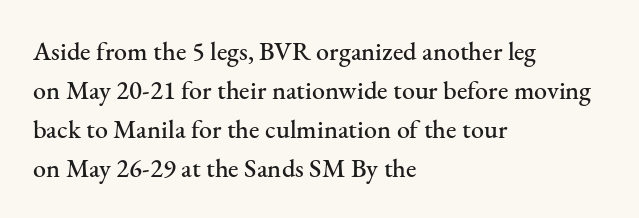
The compositor pushed each line to the left boundary. Every stem runs plumb, perpendicular to the baseline. This sample keeps an unexceptional amount of space between lines. Here the glyphs are tracked normally, forming tight word shapes. Descender tails drop into unmarked territory.
